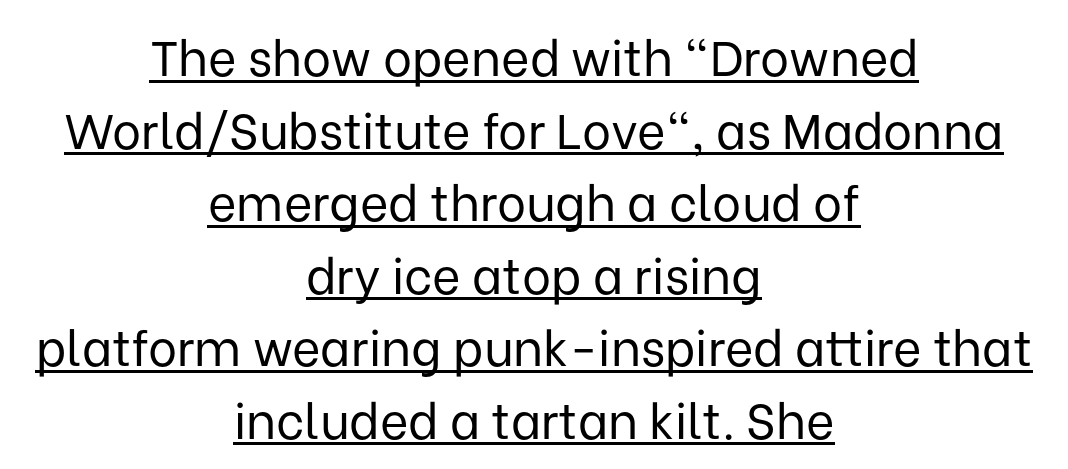
The letterforms sit shoulder to shoulder at normal distance. The lettering is marked with a stroke running underneath it. Horizontal bands of white between lines are of average thickness. The specimen reads as upright at a glance.
